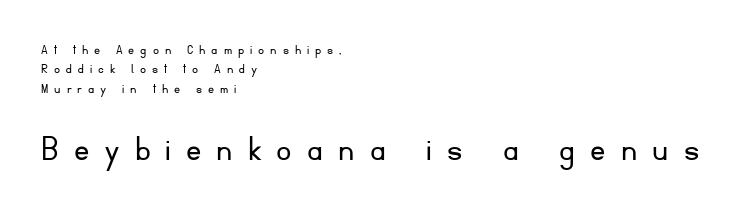
Q: Is the text bold? A: No.
Q: Is the text italic (slanted)? A: No, it is upright.
Q: Is the typeface a serif or a sans-serif typeface? A: Sans-serif.
Q: Is the text underlined? A: No.
Q: How is the paragraph aligned? A: Left-aligned.
Q: Is the spacing between letters normal or unusually wide? A: Unusually wide.
Q: Is the spacing between lines tight, normal or loose? A: Normal.
Q: Which block of text is set in a larger size, the first (top) or the second (bottom)? A: The second (bottom) one.
Q: Width (condensed, normal, or wide)? A: Normal.
Q: Stroke contrast? A: Low.
Q: x-height? A: Small.
Q: Monospaced? A: No.
